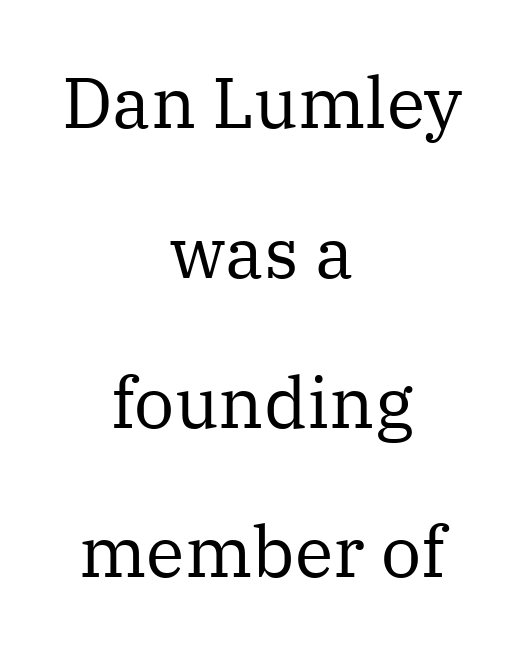
{"serif": "yes", "italic": "no", "bold": "no", "weight": "regular", "width": "normal", "stroke_contrast": "medium", "x_height": "medium", "monospaced": "no", "underline": "no", "align": "center", "line_spacing": "loose", "line_spacing_ratio": 2.11, "letter_spacing": "normal", "letter_spacing_em": 0.0, "glyph_px": 71}
